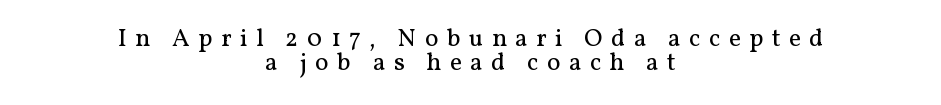
{"italic": "no", "bold": "no", "underline": "no", "align": "center", "line_spacing": "tight", "line_spacing_ratio": 0.98, "letter_spacing": "wide", "letter_spacing_em": 0.34, "glyph_px": 25}
